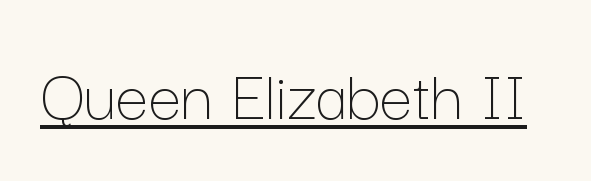
{"italic": "no", "bold": "no", "weight": "thin", "width": "normal", "stroke_contrast": "low", "x_height": "medium", "monospaced": "no", "underline": "yes", "letter_spacing": "normal", "letter_spacing_em": 0.0, "glyph_px": 74}
